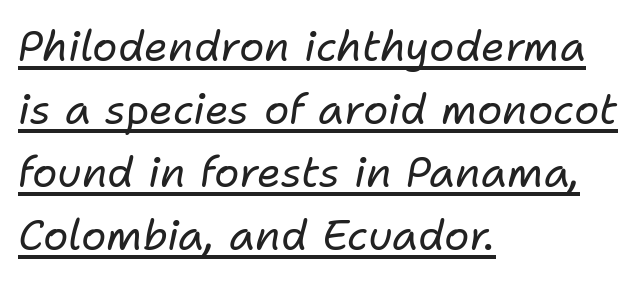
Leading matches the norm, producing a regular column. Proportional: the letters do not fall into vertical columns. Style check: oblique. The horizontal fit of the characters is conventional and even. The lettering is marked with a stroke running underneath it.
